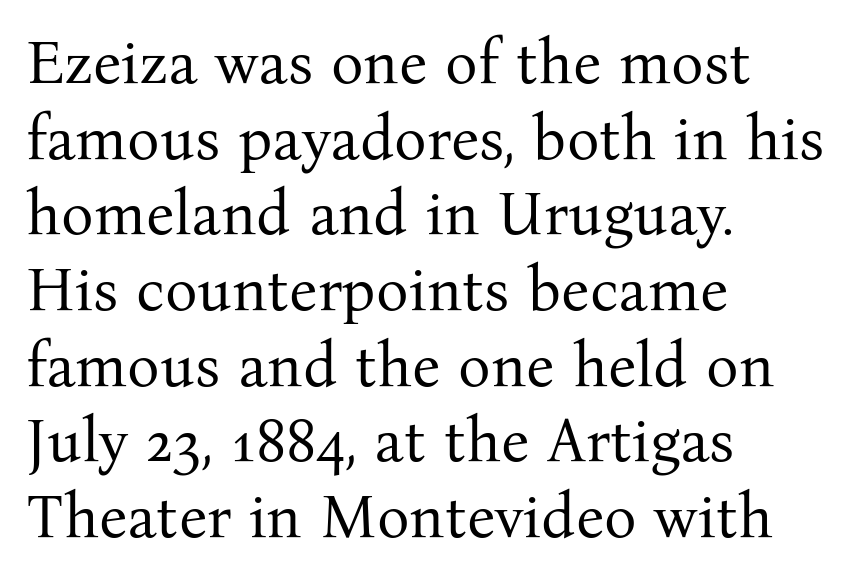
Letterform terminals end in serifs throughout the passage. Tracking value appears to be zero — textbook default spacing. Character widths vary here, with narrow letters taking less room than wide ones. Each stroke keeps to a modest, everyday thickness or less. The lettering stays uniformly vertical, giving the passage a roman look. The ragged edge is on the right, which tells us the setting is flush left.
